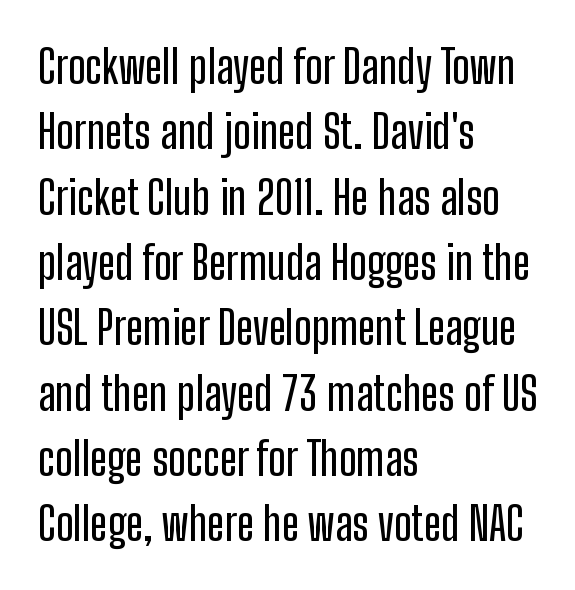
The specimen omits any rule beneath the text block's lines. Every character sits straight up, as roman type does. Each letter keeps its own natural width here, so spacing adapts to shape. Observe the ordinary spacing: letters are neighbours, not strangers. Vertically, the passage feels balanced, rows spaced as you'd expect.
